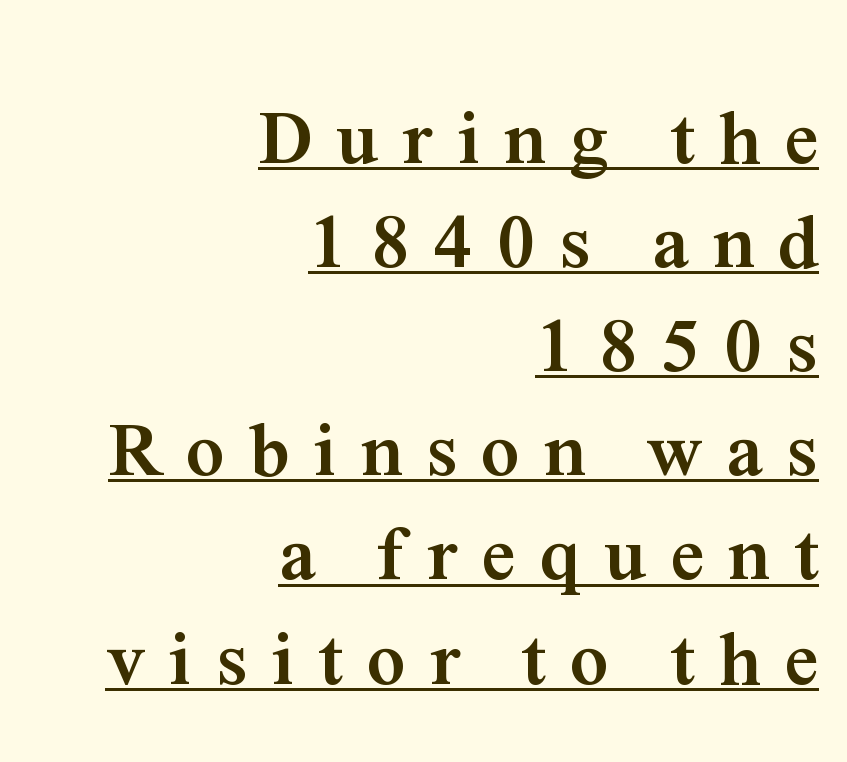
Is there much room between lines? A standard amount, neither cramped nor airy. Which margin do the lines hug? The right one — the left edge is uneven. The designer went with a serif here, giving each stem small feet. Caption: lettering with a line underneath. Every stem runs plumb, perpendicular to the baseline.
